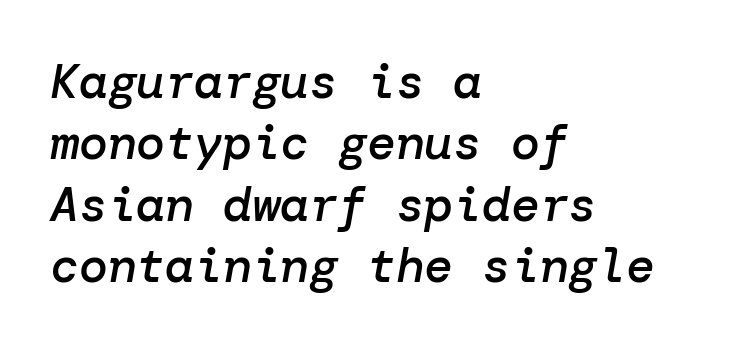
Every character sits at an angle, as italics do. The zone under the glyphs is completely vacant. Each line starts at the same left margin while the right side varies. This sample keeps an unexceptional amount of space between lines.
